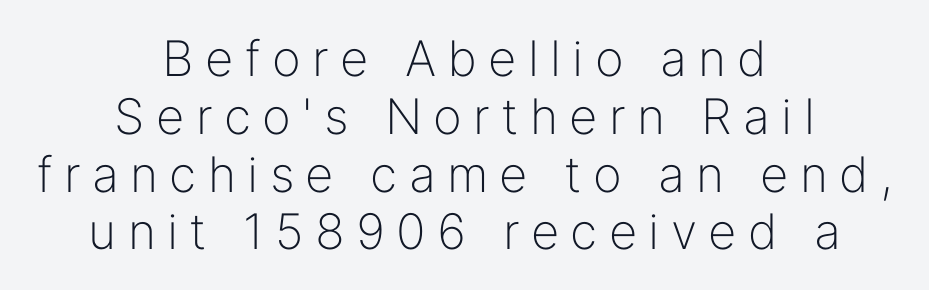
Each line is balanced around a shared central axis. Unbolded letterforms with no extra heft. You could not count columns in this text — the font is proportionally spaced. Short note: letters widely spaced.
